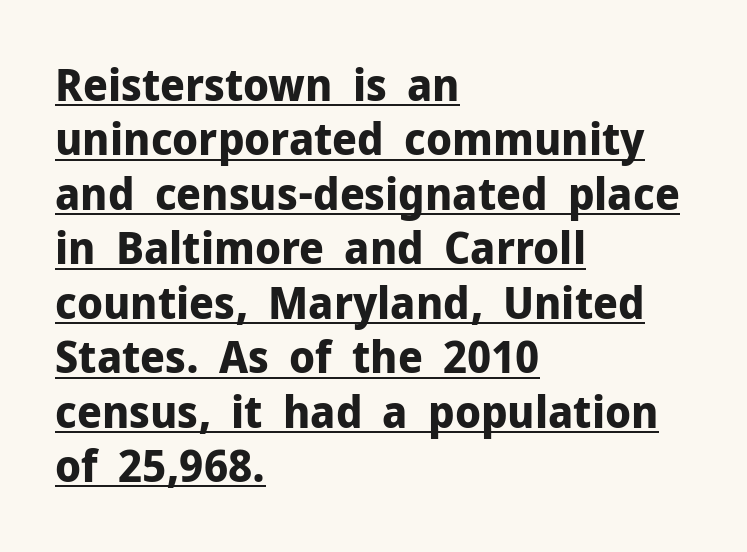
In designer terms, the underline attribute is active on this setting. The strokes are fattened all the way to bold. Here the designer chose a conventional face with non-uniform glyph widths. The typesetter chose a ragged-right arrangement here.
